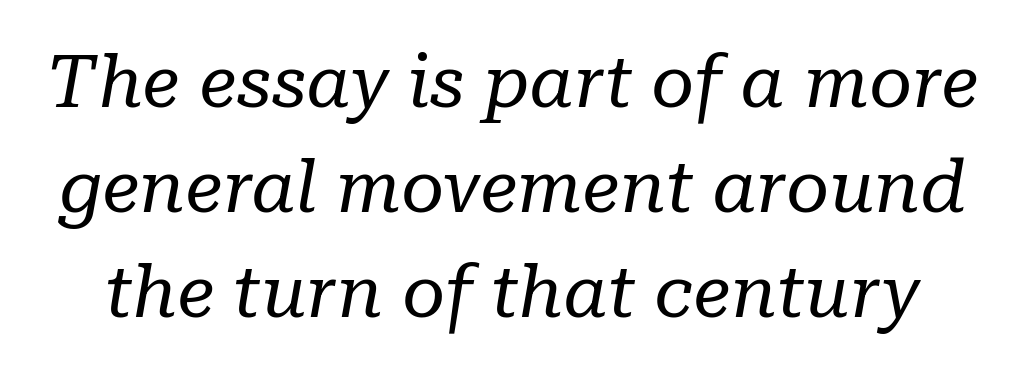
{"serif": "yes", "italic": "yes", "lean": "right", "slant_degrees": 10, "bold": "no", "weight": "regular", "width": "normal", "stroke_contrast": "low", "x_height": "medium", "monospaced": "no", "underline": "no", "line_spacing": "normal", "line_spacing_ratio": 1.42, "letter_spacing": "normal", "letter_spacing_em": 0.0, "glyph_px": 74}
